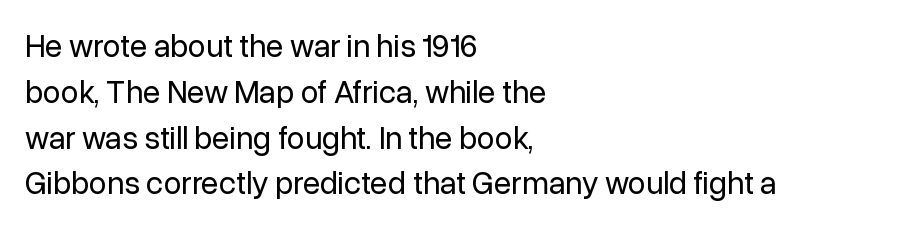
Q: Is the text bold? A: No.
Q: Is the text italic (slanted)? A: No, it is upright.
Q: Is the typeface a serif or a sans-serif typeface? A: Sans-serif.
Q: Is the text underlined? A: No.
Q: How is the paragraph aligned? A: Left-aligned.
Q: Is the spacing between letters normal or unusually wide? A: Normal.
Q: Is the spacing between lines tight, normal or loose? A: Normal.
Q: Width (condensed, normal, or wide)? A: Normal.
Q: Stroke contrast? A: Low.
Q: x-height? A: Medium.
Q: Monospaced? A: No.
